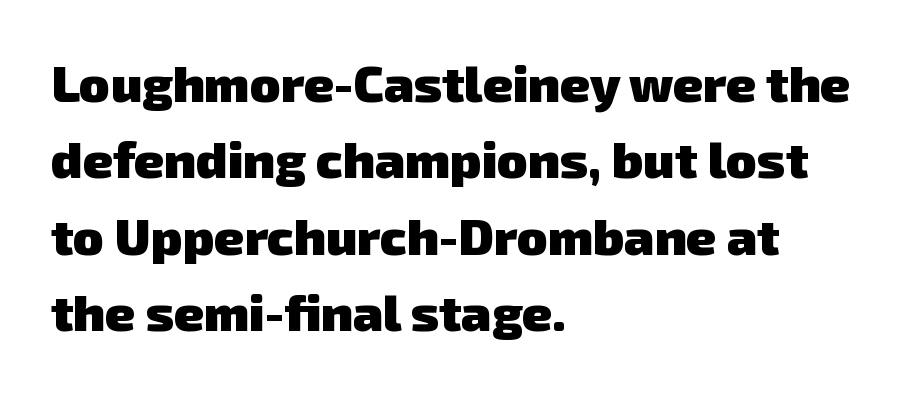
Q: Is the text bold? A: Yes.
Q: Is the typeface a serif or a sans-serif typeface? A: Sans-serif.
Q: Is the text underlined? A: No.
Q: How is the paragraph aligned? A: Left-aligned.
Q: Is the spacing between letters normal or unusually wide? A: Normal.
Q: Is the spacing between lines tight, normal or loose? A: Normal.
Q: Width (condensed, normal, or wide)? A: Normal.
Q: Stroke contrast? A: Low.
Q: x-height? A: Medium.
Q: Monospaced? A: No.
